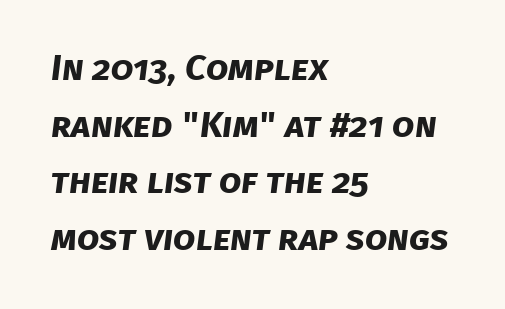
This sample has the flowing, uneven cadence of proportional lettering. The tracking reads as untouched default to a designer's eye. These lines stack with their left ends in a neat column. The rendering uses a bold face; every stroke is thick and dark. Serifs: no, the terminals of the letterforms are clean. Rows of type keep a routine distance in the vertical direction.
